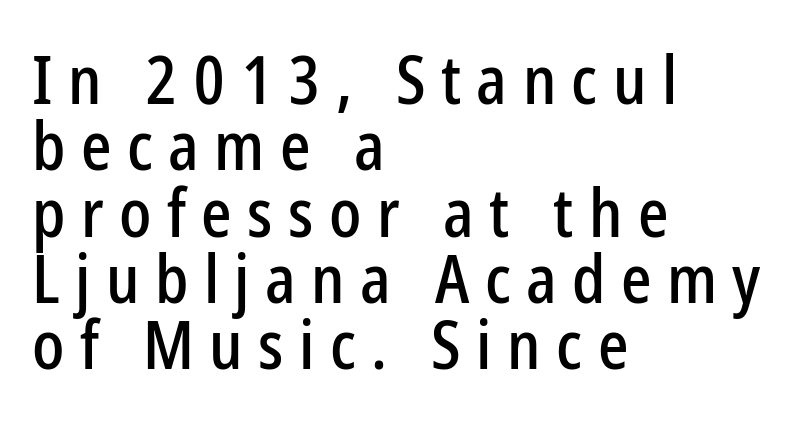
The passage shown stacks its lines with hardly any gap. The face used here is proportionally spaced, like ordinary book or web type. The paragraph has a hard left edge and a soft right edge. The font family rendered here belongs to the sans-serif group. Does extra space separate the letters? Yes, quite a lot of it. The space directly below the letters is spotless.
